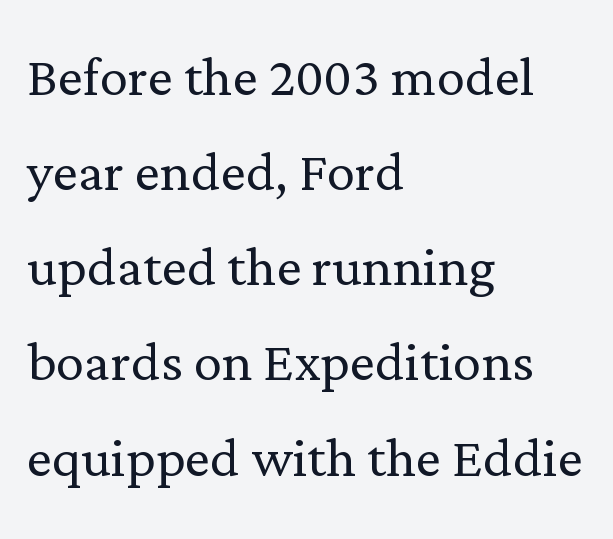
Q: Is the text bold? A: No.
Q: Is the text italic (slanted)? A: No, it is upright.
Q: Is the typeface a serif or a sans-serif typeface? A: Serif.
Q: Is the text underlined? A: No.
Q: How is the paragraph aligned? A: Left-aligned.
Q: Is the spacing between letters normal or unusually wide? A: Normal.
Q: Is the spacing between lines tight, normal or loose? A: Normal.
Q: Width (condensed, normal, or wide)? A: Normal.
Q: Stroke contrast? A: Low.
Q: x-height? A: Medium.
Q: Monospaced? A: No.
